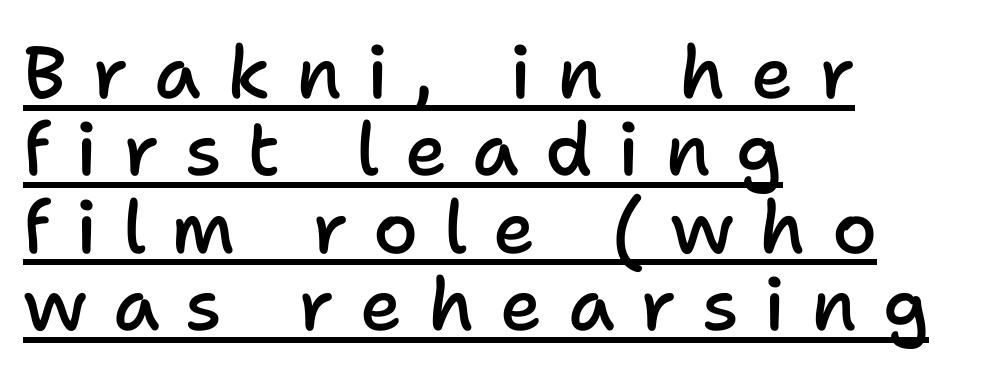
The rendering anchors every line to the left-hand side. The lines are packed closely together with very little leading. Typographic density is moderately raised because the face is semibold. Characters remain perfectly vertical along every line.
